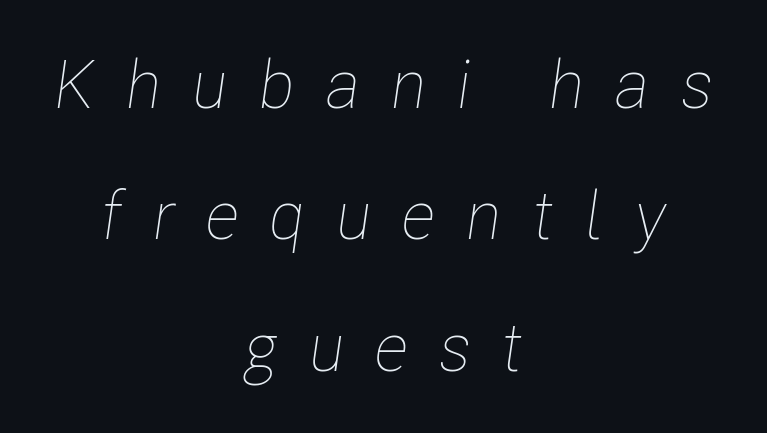
The image shows 67 px thin, condensed type, italic (leaning right); set centered, loose line spacing (1.96x), unusually wide letter spacing (+0.46 em), not underlined; low stroke contrast and a medium x-height.
